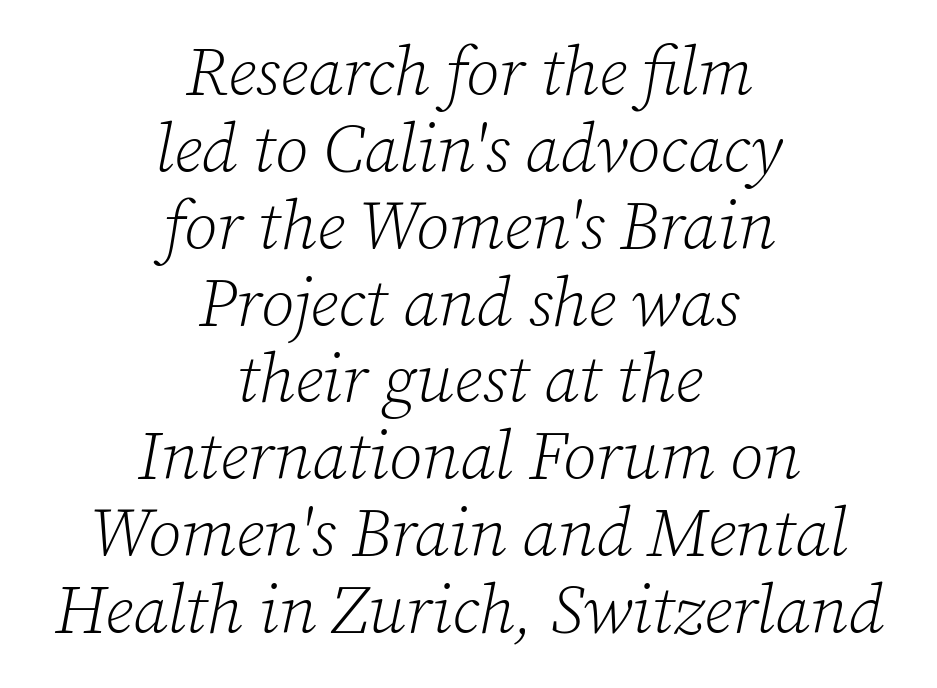
Q: Is the text bold? A: No.
Q: Is the text italic (slanted)? A: Yes, it leans right by about 12 degrees.
Q: Is the typeface a serif or a sans-serif typeface? A: Serif.
Q: Is the text underlined? A: No.
Q: How is the paragraph aligned? A: Centered.
Q: Is the spacing between letters normal or unusually wide? A: Normal.
Q: Is the spacing between lines tight, normal or loose? A: Tight.
Q: Width (condensed, normal, or wide)? A: Normal.
Q: Stroke contrast? A: Low.
Q: x-height? A: Medium.
Q: Monospaced? A: No.
